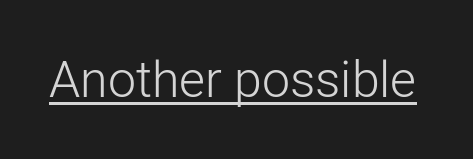
The image shows 50 px light sans-serif type, upright; set normal letter spacing, underlined; low stroke contrast and a medium x-height.
